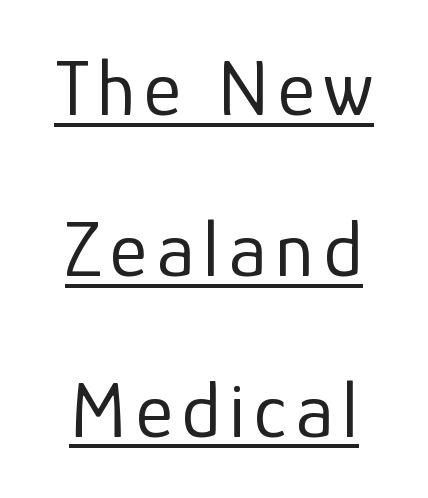
Posture: straight, roman, zero tilt. A sans-serif font was chosen for this passage. Students, observe: this is what heavily led, spacious text looks like. Does a line run under the words? Yes, clearly.
